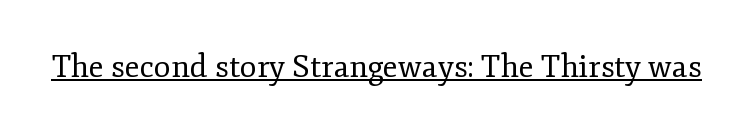
Q: Is the text bold? A: No.
Q: Is the text italic (slanted)? A: No, it is upright.
Q: Is the typeface a serif or a sans-serif typeface? A: Serif.
Q: Is the text underlined? A: Yes.
Q: Is the spacing between letters normal or unusually wide? A: Normal.
Q: Width (condensed, normal, or wide)? A: Normal.
Q: Stroke contrast? A: Low.
Q: x-height? A: Small.
Q: Monospaced? A: No.
